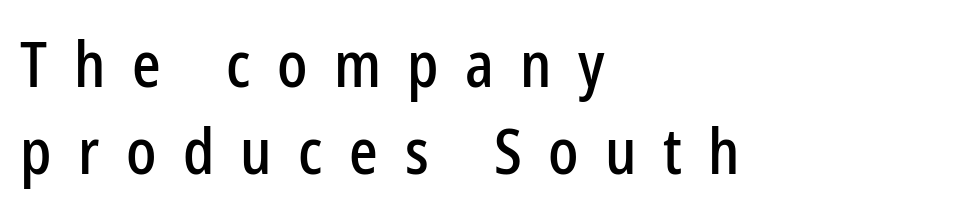
Q: Is the text italic (slanted)? A: No, it is upright.
Q: Is the typeface a serif or a sans-serif typeface? A: Sans-serif.
Q: Is the text underlined? A: No.
Q: How is the paragraph aligned? A: Left-aligned.
Q: Is the spacing between letters normal or unusually wide? A: Unusually wide.
Q: Is the spacing between lines tight, normal or loose? A: Normal.
Q: Width (condensed, normal, or wide)? A: Condensed.
Q: Stroke contrast? A: Low.
Q: x-height? A: Medium.
Q: Monospaced? A: No.
